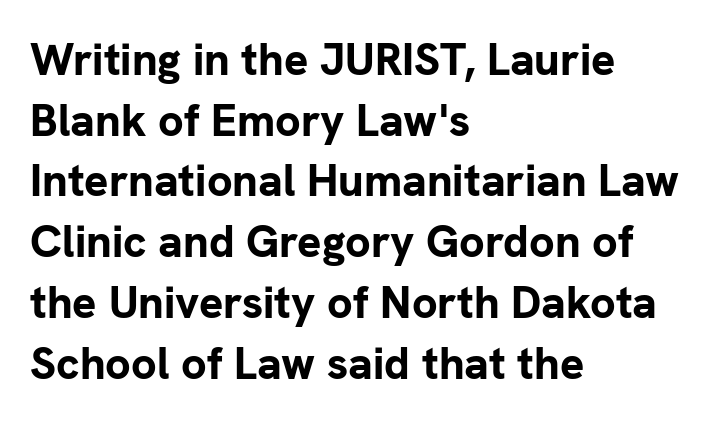
The image shows 45 px bold sans-serif type, upright; set left-aligned, normal line spacing (1.35x), normal letter spacing, not underlined; low stroke contrast and a medium x-height.
